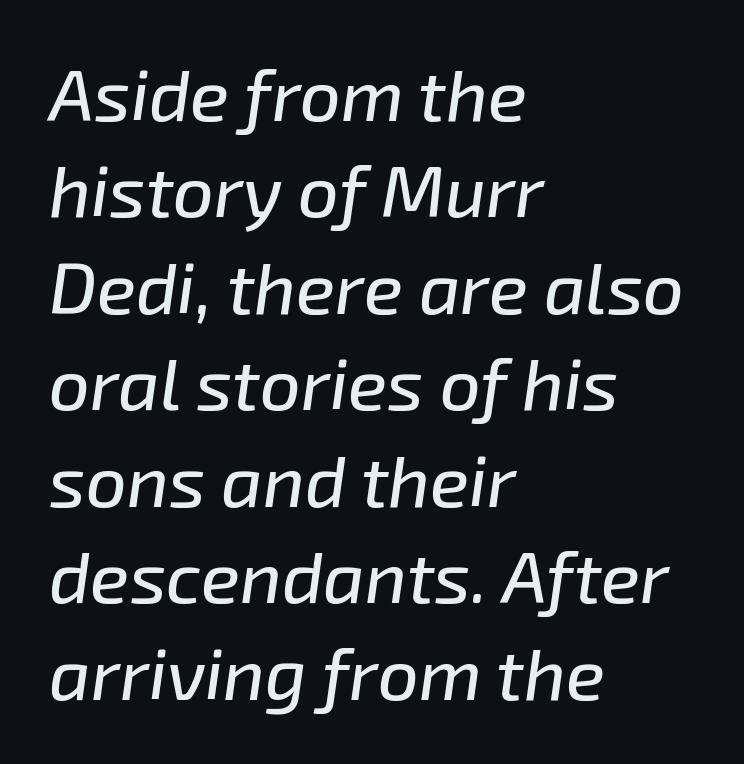
The line texture is even and compact thanks to regular tracking. The line-height multiplier appears to be the usual default. Varying glyph widths throughout — classic text-font behaviour. Descenders hang freely into open space. Is the block centered? No — it sits flush against the left margin. The whole block is typeset with a tilt.
